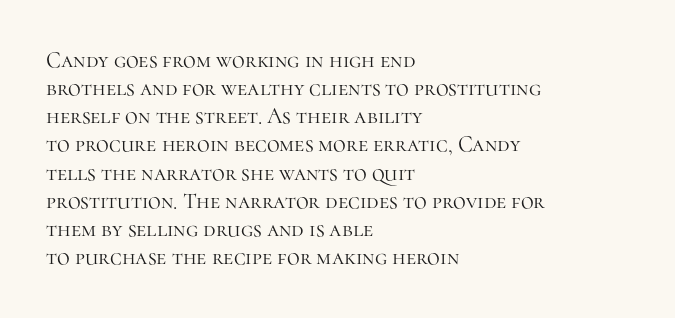
Q: Is the text bold? A: No.
Q: Is the text italic (slanted)? A: No, it is upright.
Q: Is the text underlined? A: No.
Q: How is the paragraph aligned? A: Left-aligned.
Q: Is the spacing between letters normal or unusually wide? A: Normal.
Q: Is the spacing between lines tight, normal or loose? A: Normal.
